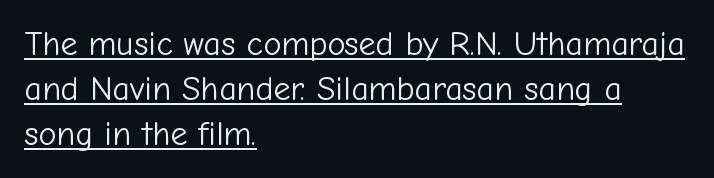
Q: Is the text bold? A: No.
Q: Is the text italic (slanted)? A: No, it is upright.
Q: Is the typeface a serif or a sans-serif typeface? A: Sans-serif.
Q: Is the text underlined? A: Yes.
Q: How is the paragraph aligned? A: Left-aligned.
Q: Is the spacing between letters normal or unusually wide? A: Normal.
Q: Is the spacing between lines tight, normal or loose? A: Normal.
Q: Width (condensed, normal, or wide)? A: Normal.
Q: Stroke contrast? A: Low.
Q: x-height? A: Medium.
Q: Monospaced? A: No.
